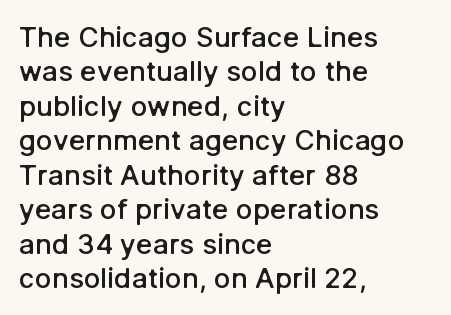
{"serif": "no", "italic": "no", "bold": "semi", "weight": "semibold", "width": "normal", "stroke_contrast": "low", "x_height": "medium", "monospaced": "no", "underline": "no", "align": "left", "line_spacing_ratio": 1.23, "letter_spacing": "normal", "letter_spacing_em": 0.0, "glyph_px": 28}
